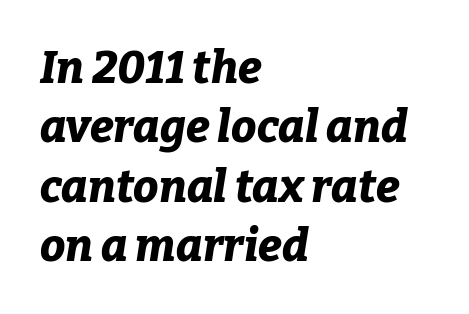
Q: Is the text bold? A: Yes.
Q: Is the text italic (slanted)? A: Yes, it leans right by about 9 degrees.
Q: Is the text underlined? A: No.
Q: How is the paragraph aligned? A: Left-aligned.
Q: Is the spacing between letters normal or unusually wide? A: Normal.
Q: Is the spacing between lines tight, normal or loose? A: Normal.
Q: Width (condensed, normal, or wide)? A: Normal.
Q: Stroke contrast? A: Low.
Q: x-height? A: Medium.
Q: Monospaced? A: No.
